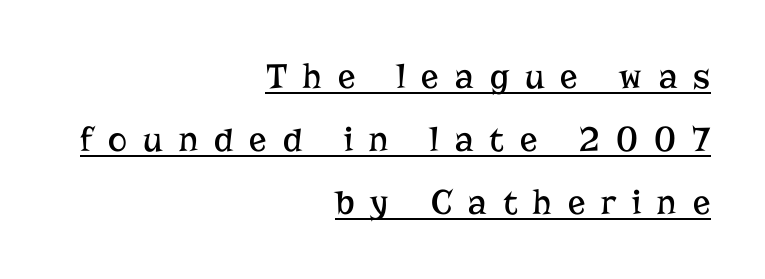
The image shows 36 px regular-weight serif type, upright; set right-aligned, line spacing 1.75x, unusually wide letter spacing (+0.45 em), underlined; low stroke contrast and a medium x-height.
